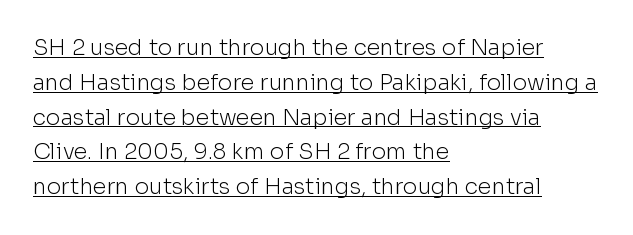
Casual observation: everything's shoved over to the left. No italicization has been applied; the sample stays upright. The block of text has a typical density, with ordinary space between rows. On a weight scale, this lands at 450 or below.
